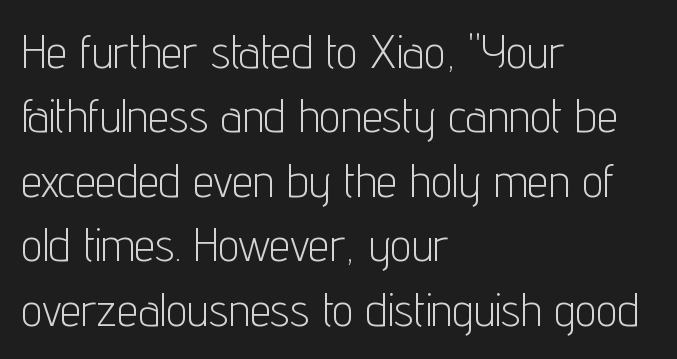
The letterforms sit at book weight or below. Bare-footed words on every line. Glyph-to-glyph distance matches everyday printed text. Nope, not italic — everything's standing straight. The rendering uses natural spacing where letterforms have individual widths.
